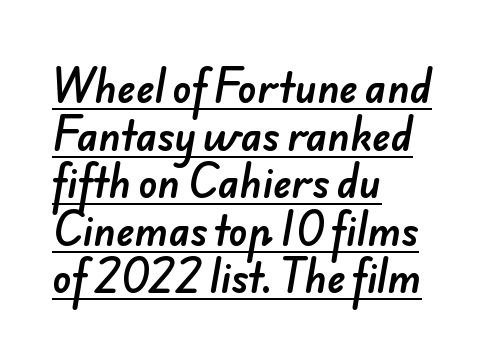
Q: Is the typeface a serif or a sans-serif typeface? A: Sans-serif.
Q: Is the text underlined? A: Yes.
Q: How is the paragraph aligned? A: Left-aligned.
Q: Is the spacing between letters normal or unusually wide? A: Normal.
Q: Width (condensed, normal, or wide)? A: Normal.
Q: Stroke contrast? A: Low.
Q: x-height? A: Small.
Q: Monospaced? A: No.
